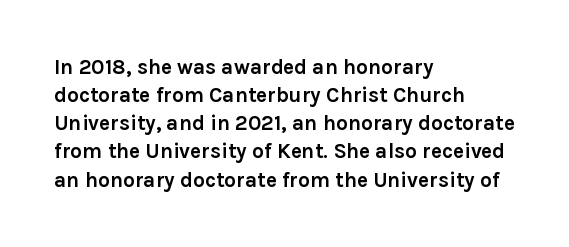
Anything drawn beneath the words? Only blank space. Evenly set lines give the paragraph a standard silhouette. In CSS terms this would be text-align: left. The font's upright variant was chosen for this text. Strokes here are thick enough to call this a true bold.
